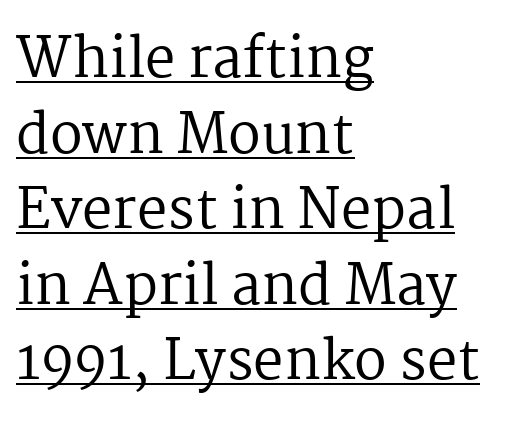
{"serif": "yes", "italic": "no", "bold": "no", "weight": "regular", "width": "normal", "stroke_contrast": "medium", "x_height": "medium", "monospaced": "no", "underline": "yes", "align": "left", "line_spacing": "normal", "line_spacing_ratio": 1.4, "letter_spacing": "normal", "letter_spacing_em": 0.0, "glyph_px": 54}
